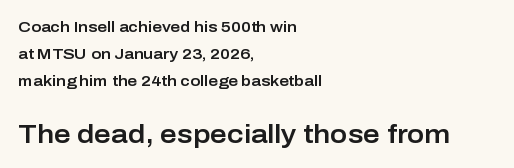
The image shows 26 px text type, upright; set left-aligned, line spacing 1.81x, normal letter spacing, not underlined; the second (bottom) block is 1.73x larger.
